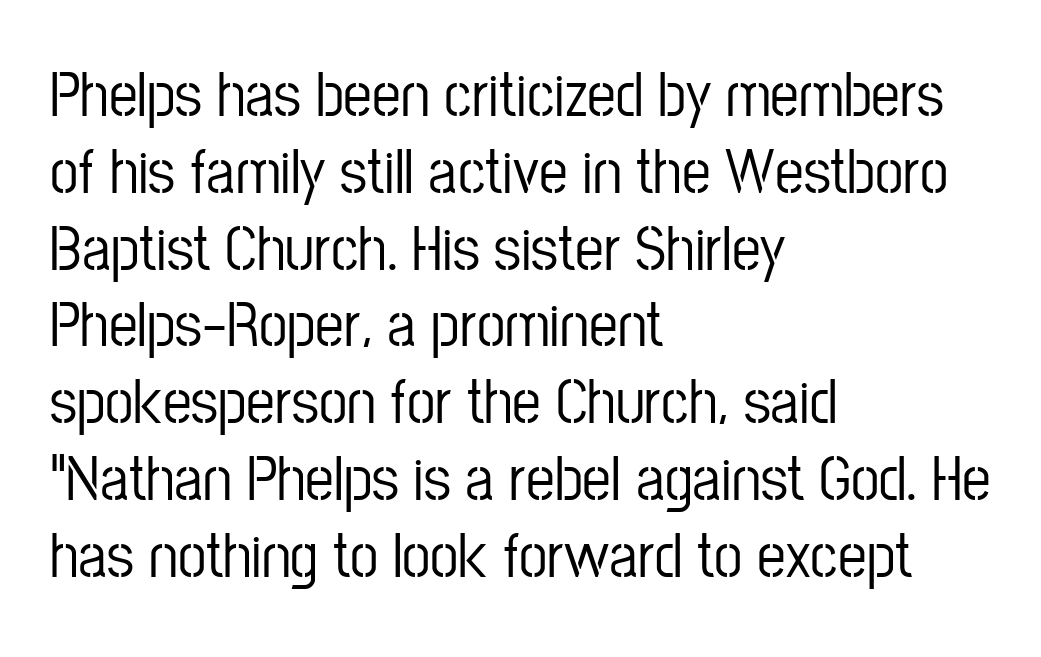
The image shows 64 px condensed sans-serif type, upright; set left-aligned, line spacing 1.2x, normal letter spacing, not underlined; low stroke contrast and a medium x-height.
